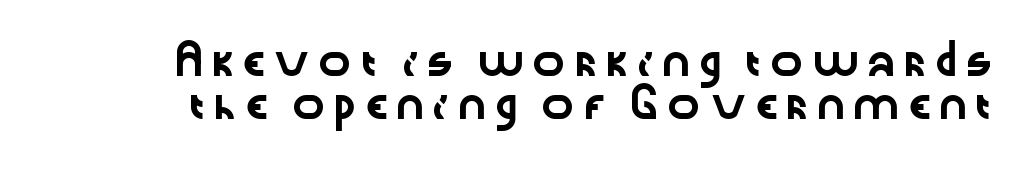
{"serif": "no", "italic": "no", "width": "wide", "stroke_contrast": "low", "x_height": "medium", "monospaced": "no", "underline": "no", "line_spacing": "normal", "line_spacing_ratio": 1.53, "glyph_px": 28}
